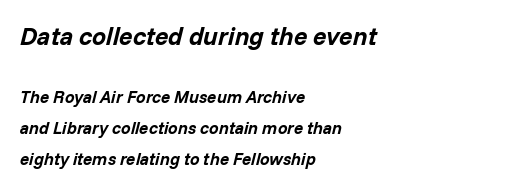
Every character sits at an angle, as italics do. You get the large type first, then a drop to smaller type. The passage shown has conventional tracking throughout. Nobody drew a line under any word here. In terms of weight, the rendering is a true, heavy bold. Does the copy run flush right? No — it runs flush left.
